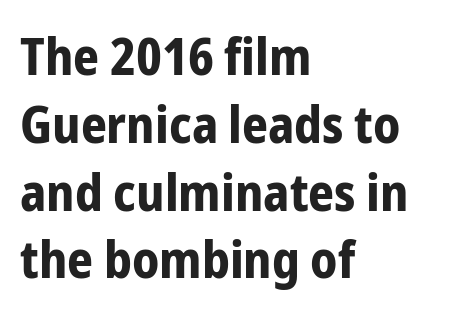
{"serif": "no", "italic": "no", "bold": "yes", "weight": "bold", "width": "condensed", "stroke_contrast": "low", "x_height": "medium", "monospaced": "no", "underline": "no", "align": "left", "line_spacing": "normal", "line_spacing_ratio": 1.33, "letter_spacing": "normal", "letter_spacing_em": 0.0, "glyph_px": 51}
